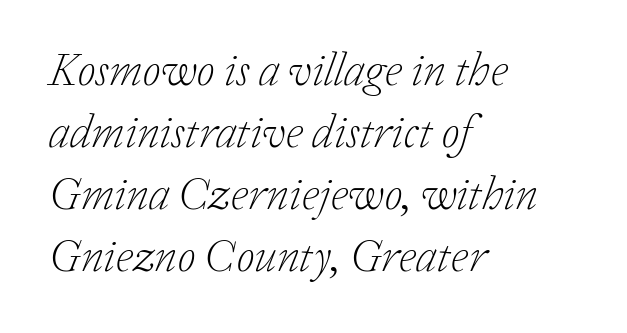
The weight tops out at a normal text grade. Quick note: underline off. Summary of vertical rhythm: regular, with standard interline spacing. Regarding serifs, this sample has them.
